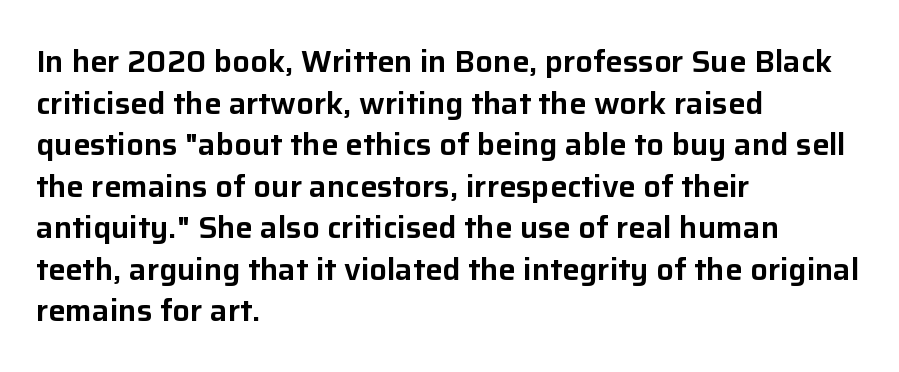
The image shows 31 px sans-serif type, upright; set left-aligned, normal line spacing (1.34x), normal letter spacing, not underlined; low stroke contrast and a medium x-height.
